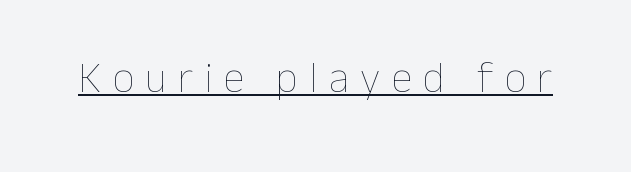
The passage shown is not bold in any degree. How are the letters spaced? Widely, with obvious added tracking. Underlined type. The specimen reads as upright at a glance. Spacing verdict: proportional, widths tailored to each character.
